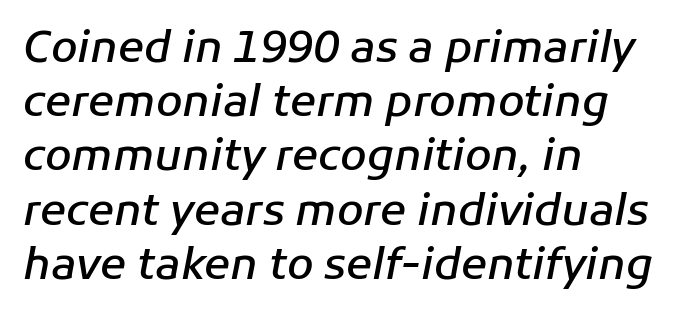
{"italic": "yes", "lean": "right", "slant_degrees": 11, "bold": "semi", "weight": "semibold", "width": "normal", "stroke_contrast": "low", "x_height": "medium", "monospaced": "no", "underline": "no", "align": "left", "line_spacing": "normal", "line_spacing_ratio": 1.26, "letter_spacing": "normal", "letter_spacing_em": 0.0, "glyph_px": 43}
